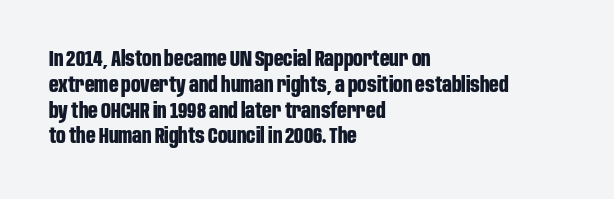
The letters stand upright; this is a roman face. Every row of glyphs begins at an identical x-position on the left. Between one letter and the next there's only the usual sliver of space. Caption: bold face, heavy strokes.
